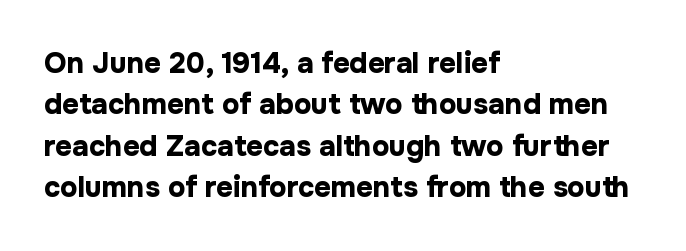
The image shows 29 px bold sans-serif type, upright; set left-aligned, normal line spacing (1.43x), normal letter spacing, not underlined; low stroke contrast and a medium x-height.
